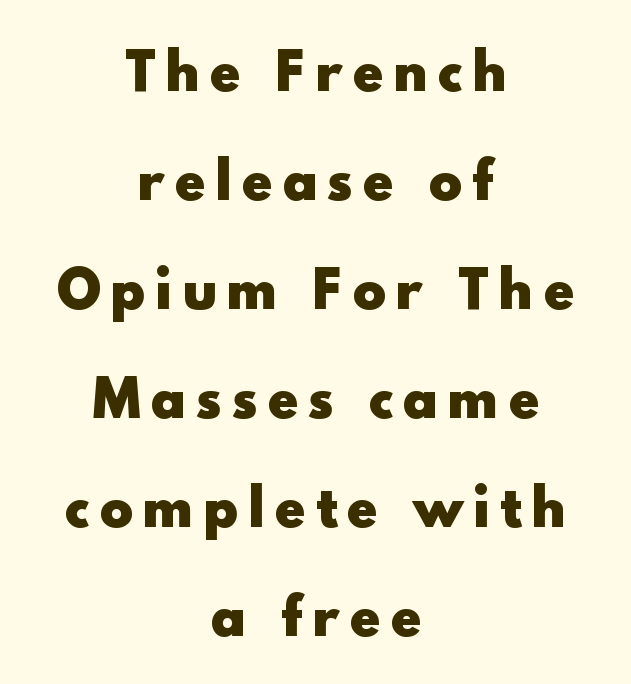
The image shows 50 px heavy sans-serif type, upright; set centered, loose line spacing (2.18x), unusually wide letter spacing (+0.22 em), not underlined; a small x-height.
